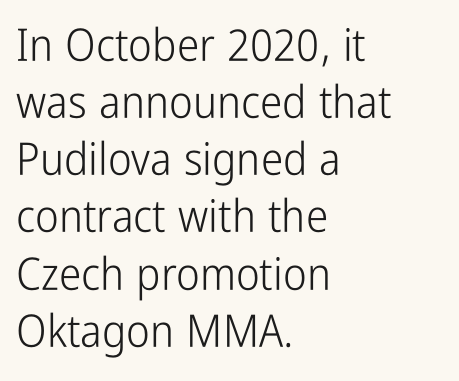
{"serif": "no", "italic": "no", "bold": "no", "weight": "light", "width": "condensed", "stroke_contrast": "low", "x_height": "medium", "monospaced": "no", "underline": "no", "align": "left", "line_spacing": "normal", "line_spacing_ratio": 1.27, "letter_spacing": "normal", "letter_spacing_em": 0.0, "glyph_px": 45}
